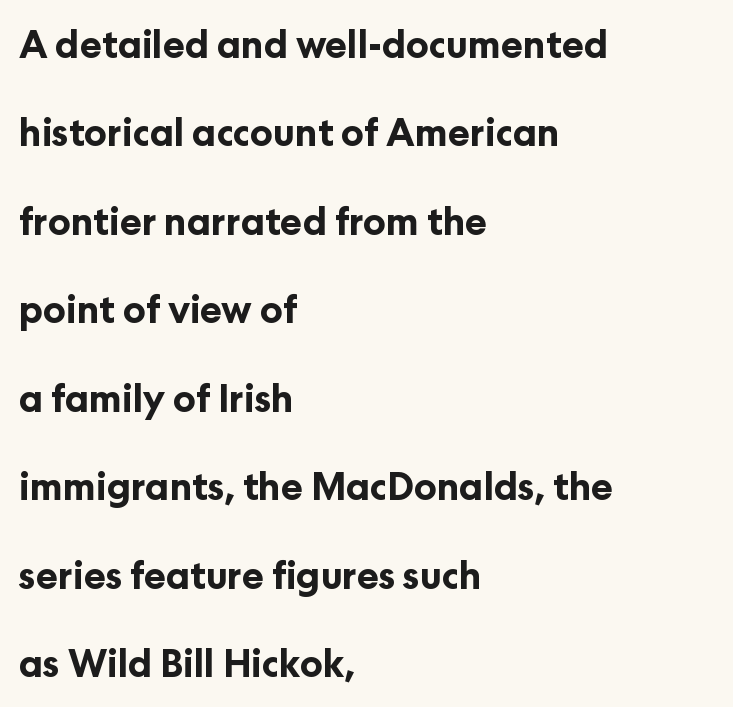
The image shows 37 px bold sans-serif type, upright; set left-aligned, loose line spacing (2.39x), normal letter spacing, not underlined; low stroke contrast and a medium x-height.
